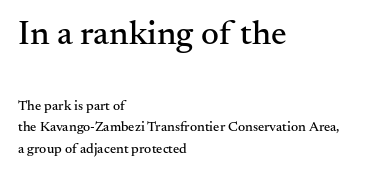
Q: Is the text italic (slanted)? A: No, it is upright.
Q: Is the typeface a serif or a sans-serif typeface? A: Serif.
Q: Is the text underlined? A: No.
Q: How is the paragraph aligned? A: Left-aligned.
Q: Is the spacing between letters normal or unusually wide? A: Normal.
Q: Is the spacing between lines tight, normal or loose? A: Normal.
Q: Which block of text is set in a larger size, the first (top) or the second (bottom)? A: The first (top) one.
Q: Width (condensed, normal, or wide)? A: Normal.
Q: Stroke contrast? A: Medium.
Q: x-height? A: Small.
Q: Monospaced? A: No.
